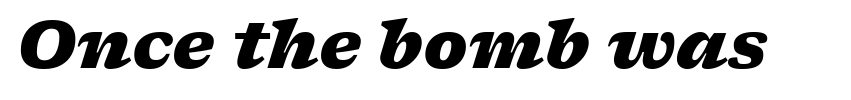
{"italic": "yes", "lean": "right", "slant_degrees": 17, "bold": "yes", "weight": "heavy", "width": "wide", "stroke_contrast": "low", "x_height": "medium", "monospaced": "no", "underline": "no", "letter_spacing": "normal", "letter_spacing_em": 0.0, "glyph_px": 67}
